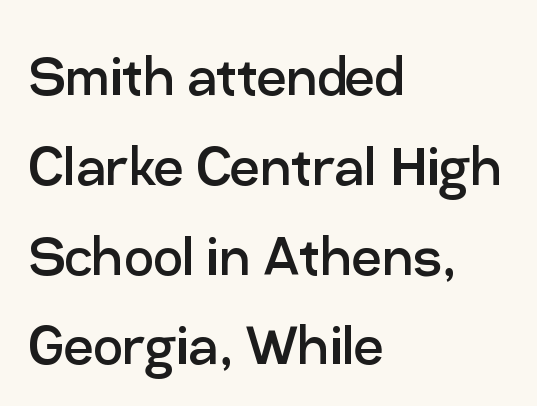
The rendering shows plain stroke endings on the letterforms — a sans-serif design. Default kerning and tracking; the words read as compact shapes. Each letter keeps its own natural width here, so spacing adapts to shape. Where is the straight margin? On the left. Stems here are at most as thick as an everyday book face.
